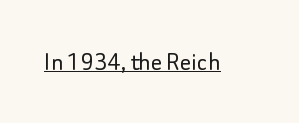
The image shows 28 px light sans-serif type, upright; set normal letter spacing, underlined; low stroke contrast and a small x-height.
